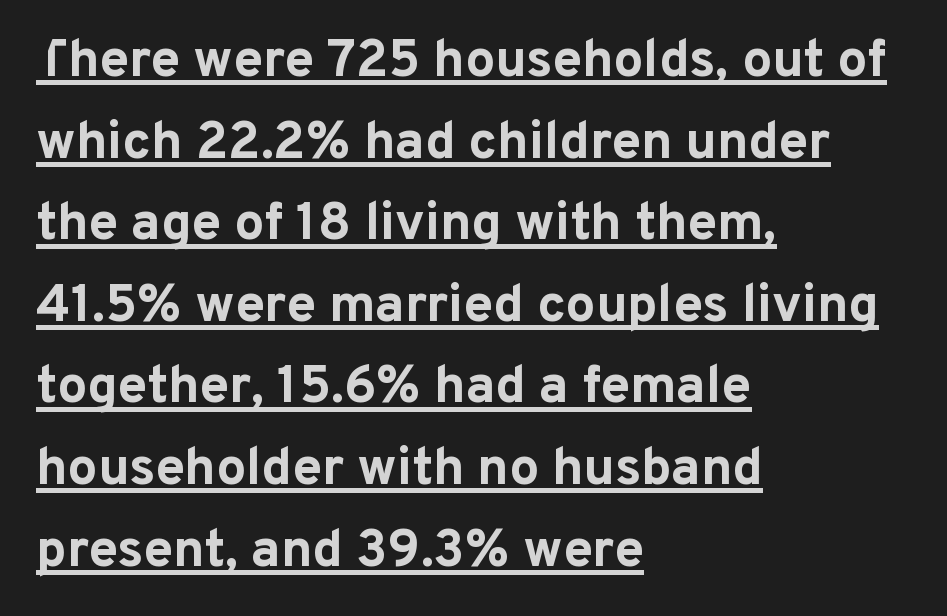
The paragraph shown leans on its left margin. Students, observe: this is what conventionally led text looks like. Does a line run under the words? Yes, clearly. Classification — sans serif. Is there any slant? The stems are plumb. The characters look thick and weighty, a clear bold.
